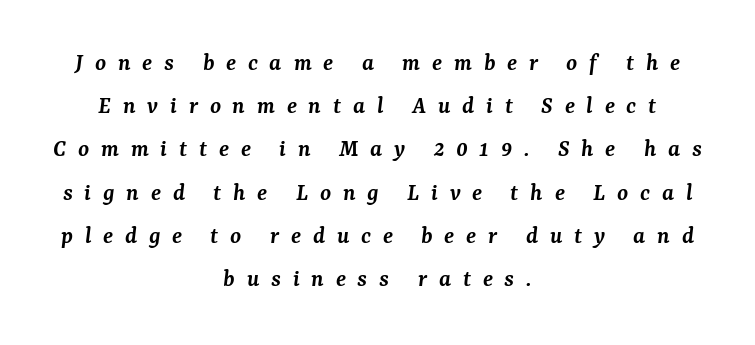
Letter spacing: wide. The compositor balanced each line on the midline. Clear beneath every line of the passage. These lines carry some extra weight — a demibold, not a full bold. Notice how the stems are inclined rather than vertical — that's the hallmark of italics.
